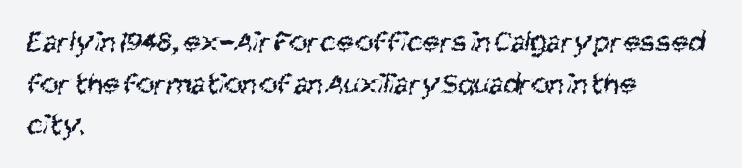
The image shows 31 px regular-weight, condensed sans-serif type; set left-aligned, normal line spacing (1.34x), normal letter spacing, not underlined; medium stroke contrast and a large x-height.
